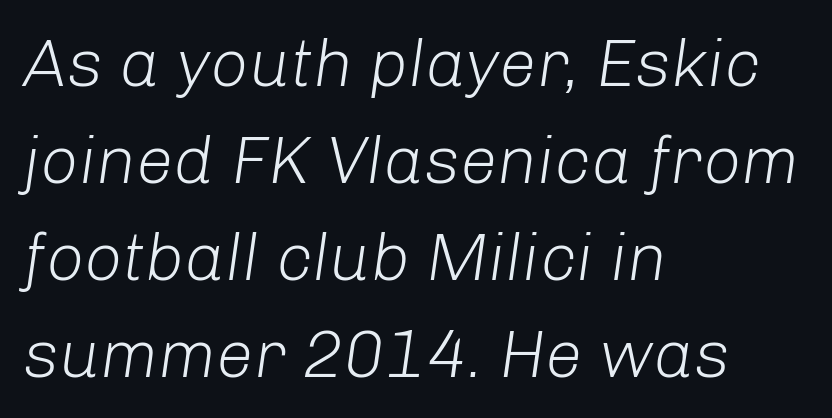
Q: Is the text bold? A: No.
Q: Is the text italic (slanted)? A: Yes, it leans right by about 8 degrees.
Q: Is the text underlined? A: No.
Q: How is the paragraph aligned? A: Left-aligned.
Q: Is the spacing between letters normal or unusually wide? A: Normal.
Q: Is the spacing between lines tight, normal or loose? A: Normal.
Q: Width (condensed, normal, or wide)? A: Normal.
Q: Stroke contrast? A: Low.
Q: x-height? A: Medium.
Q: Monospaced? A: No.
